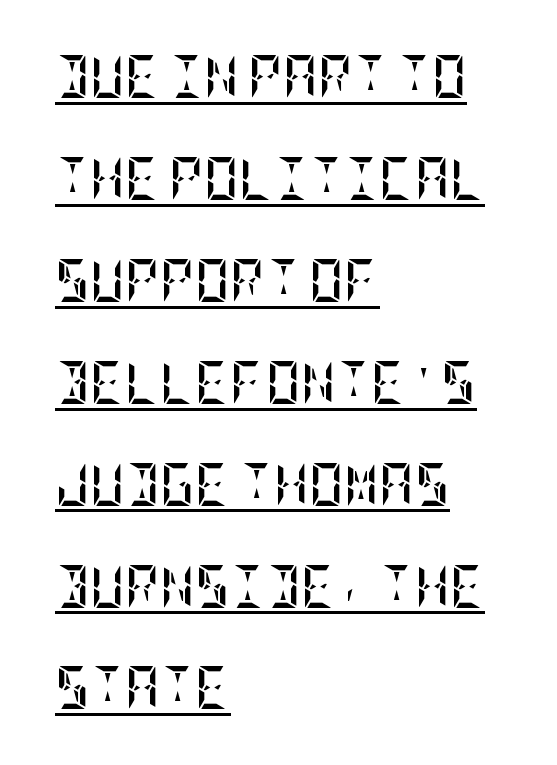
{"italic": "no", "bold": "yes", "weight": "semibold", "width": "condensed", "stroke_contrast": "low", "x_height": "large", "underline": "yes", "align": "left", "line_spacing": "loose", "line_spacing_ratio": 2.37, "letter_spacing": "normal", "letter_spacing_em": 0.0, "glyph_px": 43}
